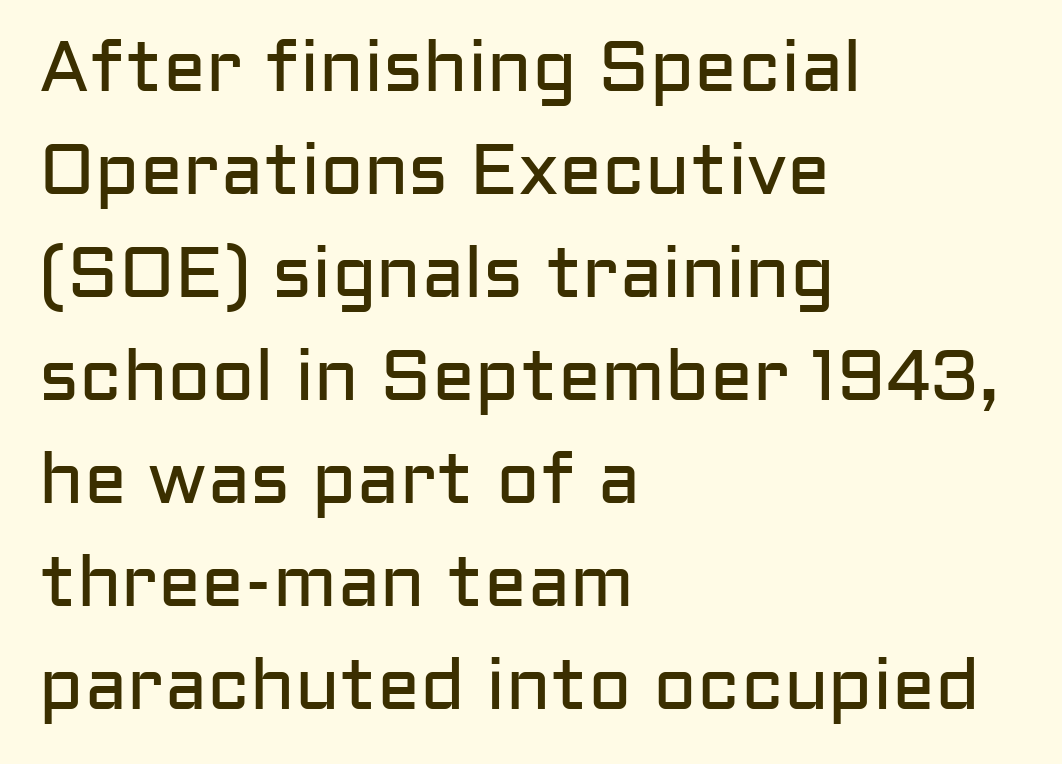
{"serif": "no", "italic": "no", "bold": "no", "weight": "regular", "width": "normal", "stroke_contrast": "low", "x_height": "medium", "monospaced": "no", "underline": "no", "align": "left", "line_spacing": "normal", "line_spacing_ratio": 1.43, "letter_spacing": "normal", "letter_spacing_em": 0.0, "glyph_px": 72}
